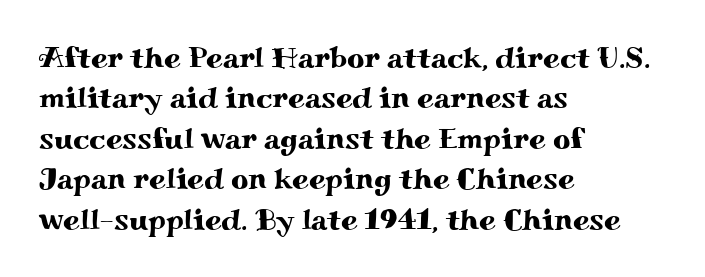
Q: Is the text italic (slanted)? A: No, it is upright.
Q: Is the typeface a serif or a sans-serif typeface? A: Serif.
Q: Is the text underlined? A: No.
Q: How is the paragraph aligned? A: Left-aligned.
Q: Is the spacing between letters normal or unusually wide? A: Normal.
Q: Is the spacing between lines tight, normal or loose? A: Normal.
Q: Width (condensed, normal, or wide)? A: Wide.
Q: Stroke contrast? A: Medium.
Q: x-height? A: Small.
Q: Monospaced? A: No.
